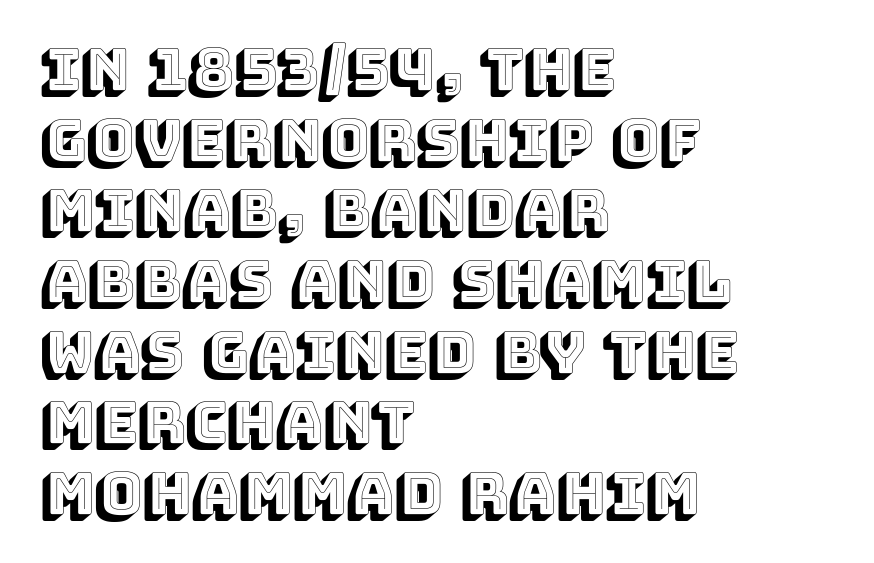
The typesetter chose a ragged-right arrangement here. Bare-footed words on every line. Posture: upright roman. A typesetter would call this zero additional tracking.
